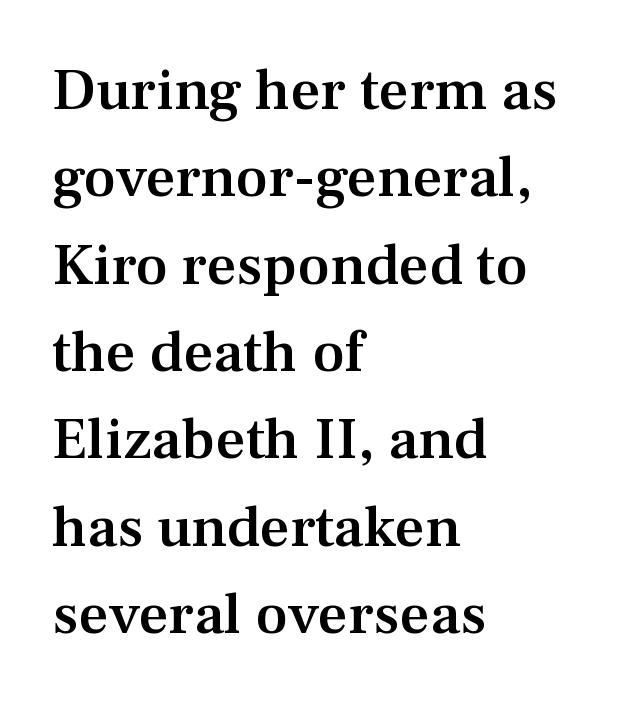
Q: Is the text bold? A: Semi-bold.
Q: Is the text italic (slanted)? A: No, it is upright.
Q: Is the typeface a serif or a sans-serif typeface? A: Serif.
Q: Is the text underlined? A: No.
Q: How is the paragraph aligned? A: Left-aligned.
Q: Is the spacing between letters normal or unusually wide? A: Normal.
Q: Is the spacing between lines tight, normal or loose? A: Normal.
Q: Width (condensed, normal, or wide)? A: Normal.
Q: Stroke contrast? A: Medium.
Q: x-height? A: Medium.
Q: Monospaced? A: No.
